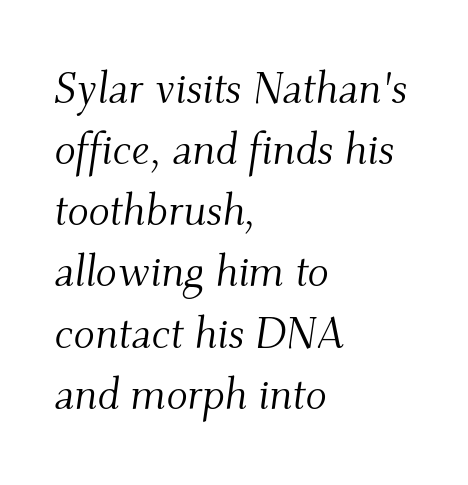
Q: Is the text bold? A: No.
Q: Is the text italic (slanted)? A: Yes, it leans right by about 9 degrees.
Q: Is the typeface a serif or a sans-serif typeface? A: Serif.
Q: Is the text underlined? A: No.
Q: How is the paragraph aligned? A: Left-aligned.
Q: Is the spacing between letters normal or unusually wide? A: Normal.
Q: Is the spacing between lines tight, normal or loose? A: Normal.
Q: Width (condensed, normal, or wide)? A: Normal.
Q: Stroke contrast? A: Medium.
Q: x-height? A: Small.
Q: Monospaced? A: No.
